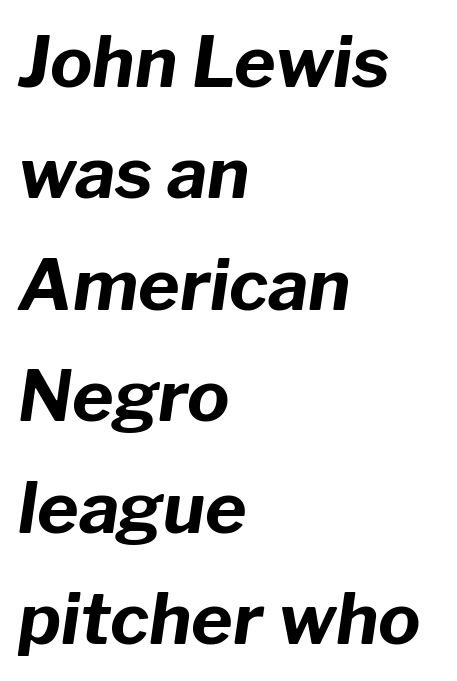
{"italic": "yes", "lean": "right", "slant_degrees": 8, "bold": "yes", "weight": "bold", "width": "normal", "stroke_contrast": "low", "x_height": "medium", "monospaced": "no", "underline": "no", "align": "left", "line_spacing": "normal", "line_spacing_ratio": 1.57, "letter_spacing": "normal", "letter_spacing_em": 0.0, "glyph_px": 71}
